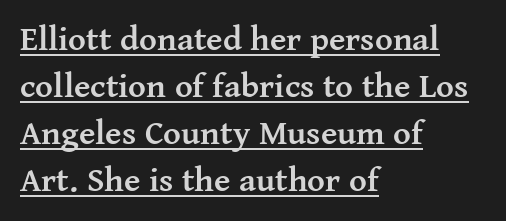
{"serif": "yes", "italic": "no", "bold": "yes", "weight": "semibold", "width": "normal", "stroke_contrast": "medium", "x_height": "medium", "monospaced": "no", "underline": "yes", "align": "left", "line_spacing": "normal", "line_spacing_ratio": 1.38, "letter_spacing": "normal", "letter_spacing_em": 0.0, "glyph_px": 34}
